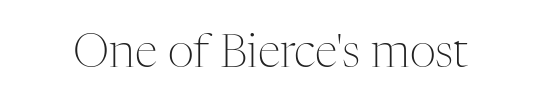
{"serif": "yes", "italic": "no", "bold": "no", "weight": "light", "width": "normal", "stroke_contrast": "medium", "x_height": "medium", "monospaced": "no", "underline": "no", "letter_spacing": "normal", "letter_spacing_em": 0.0, "glyph_px": 46}
